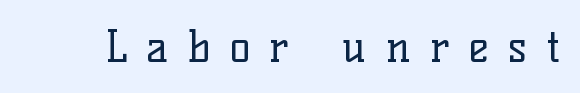
{"serif": "yes", "italic": "no", "bold": "no", "weight": "regular", "width": "normal", "stroke_contrast": "low", "x_height": "medium", "monospaced": "no", "underline": "no", "letter_spacing": "wide", "letter_spacing_em": 0.45, "glyph_px": 43}
